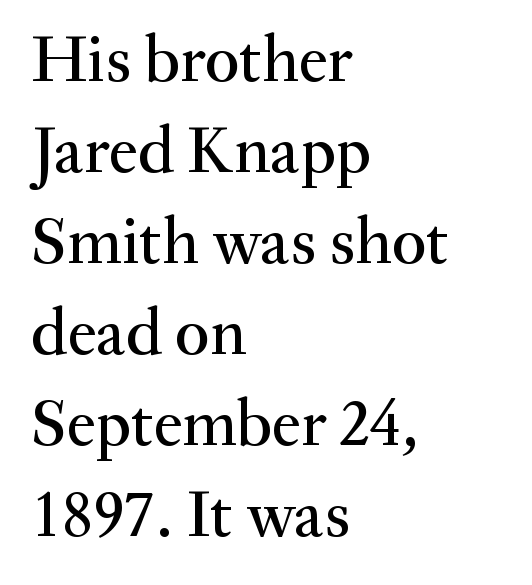
{"serif": "yes", "italic": "no", "width": "normal", "stroke_contrast": "medium", "x_height": "small", "monospaced": "no", "underline": "no", "align": "left", "line_spacing": "normal", "line_spacing_ratio": 1.38, "letter_spacing": "normal", "letter_spacing_em": 0.0, "glyph_px": 66}
